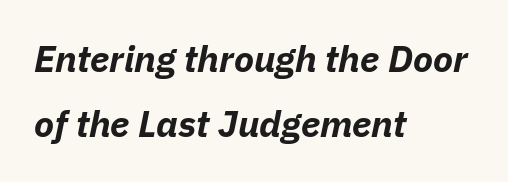
The letters sit at their default tracking, neither squeezed nor spread. You could not count columns in this text — the font is proportionally spaced. Only glyphs here, with clear space below each row. I'd describe the lettering as bold — thick and assertive.
